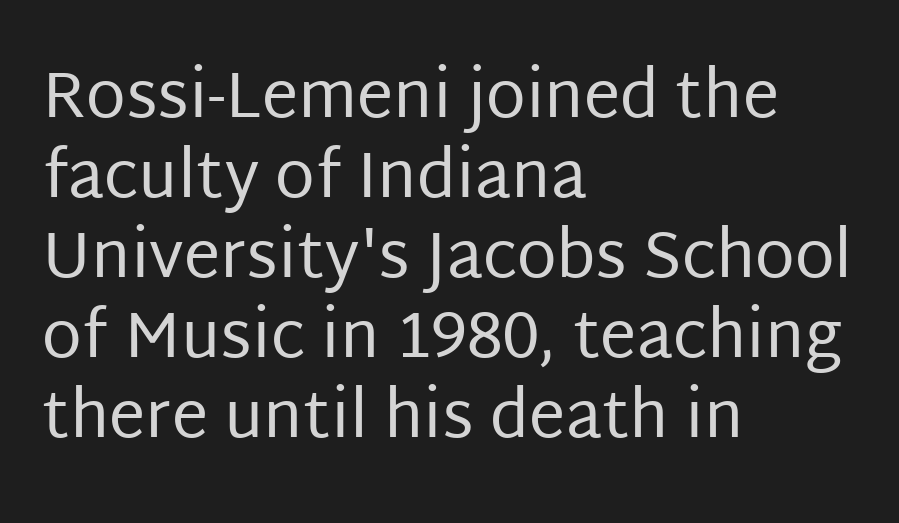
Q: Is the text bold? A: No.
Q: Is the text italic (slanted)? A: No, it is upright.
Q: Is the typeface a serif or a sans-serif typeface? A: Sans-serif.
Q: Is the text underlined? A: No.
Q: How is the paragraph aligned? A: Left-aligned.
Q: Is the spacing between letters normal or unusually wide? A: Normal.
Q: Width (condensed, normal, or wide)? A: Normal.
Q: Stroke contrast? A: Low.
Q: x-height? A: Large.
Q: Monospaced? A: No.
